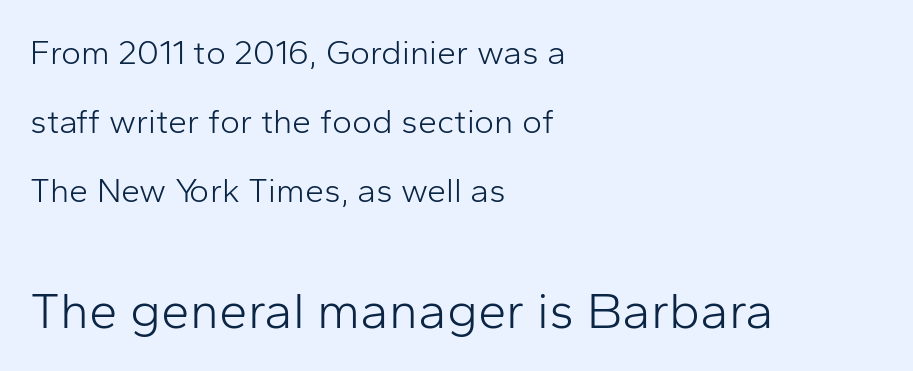
The image shows 51 px light sans-serif type, upright; set left-aligned, loose line spacing (2.03x), normal letter spacing, not underlined; the second (bottom) block is 1.5x larger; low stroke contrast and a medium x-height.
